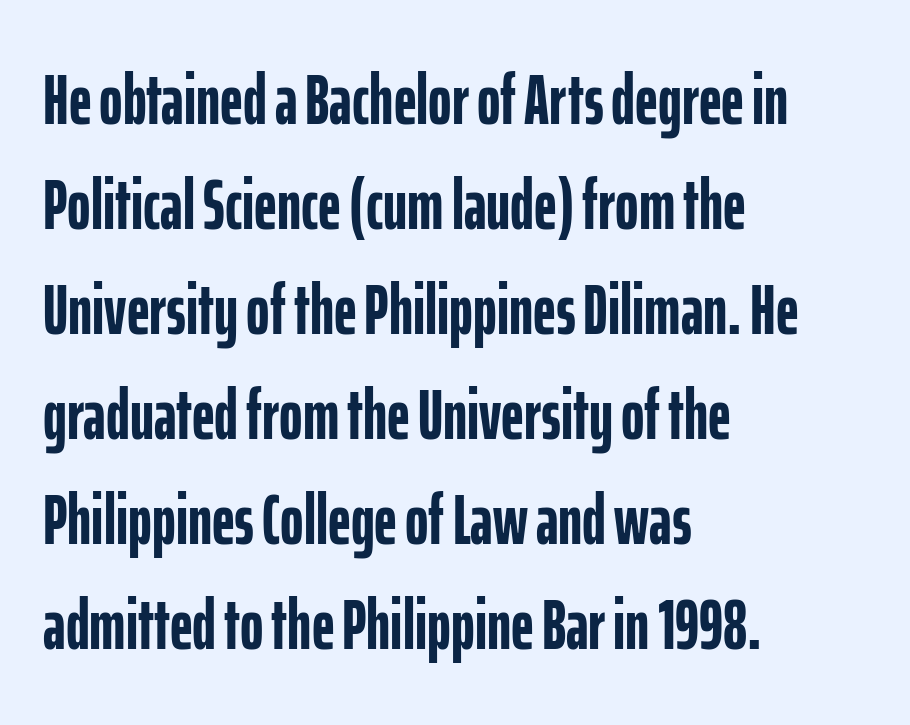
{"serif": "no", "italic": "no", "bold": "yes", "weight": "semibold", "width": "condensed", "stroke_contrast": "low", "x_height": "medium", "monospaced": "no", "underline": "no", "align": "left", "line_spacing": "normal", "line_spacing_ratio": 1.48, "letter_spacing": "normal", "letter_spacing_em": 0.0, "glyph_px": 71}
